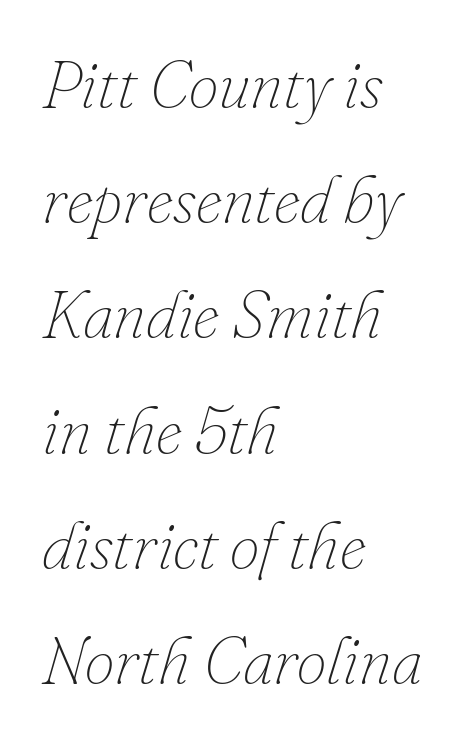
The image shows 67 px thin type, italic (leaning right); set left-aligned, line spacing 1.72x, normal letter spacing, not underlined; low stroke contrast and a small x-height.
